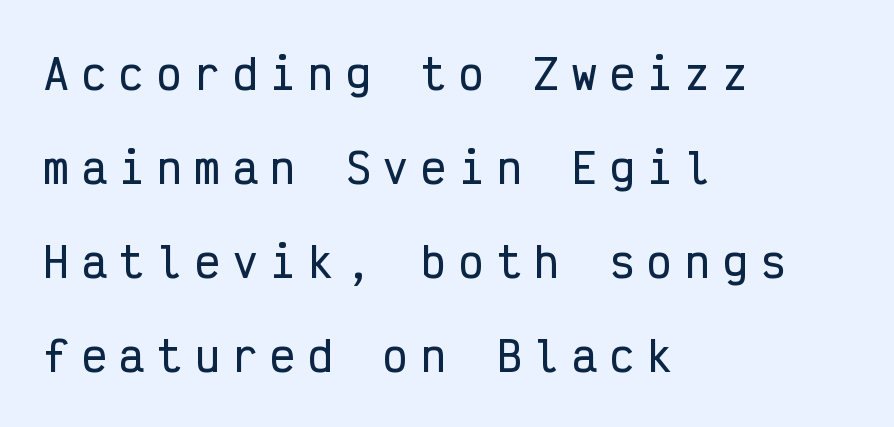
The image shows 41 px condensed sans-serif type, upright, monospaced; set left-aligned, loose line spacing (2.29x), unusually wide letter spacing (+0.32 em), not underlined; low stroke contrast and a medium x-height.
